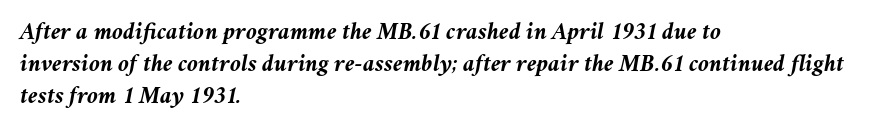
{"italic": "yes", "lean": "right", "slant_degrees": 11, "bold": "yes", "underline": "no", "align": "left", "line_spacing": "normal", "line_spacing_ratio": 1.28, "letter_spacing": "normal", "letter_spacing_em": 0.0, "glyph_px": 25}
